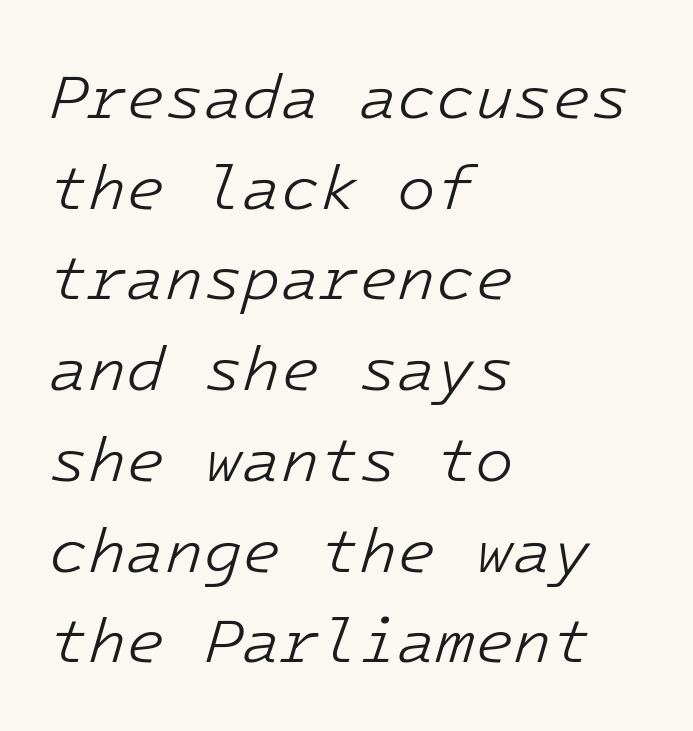
Q: Is the text bold? A: No.
Q: Is the text italic (slanted)? A: Yes, it leans right by about 16 degrees.
Q: Is the text underlined? A: No.
Q: How is the paragraph aligned? A: Left-aligned.
Q: Is the spacing between letters normal or unusually wide? A: Normal.
Q: Is the spacing between lines tight, normal or loose? A: Normal.
Q: Width (condensed, normal, or wide)? A: Normal.
Q: Stroke contrast? A: Low.
Q: x-height? A: Medium.
Q: Monospaced? A: Yes.
